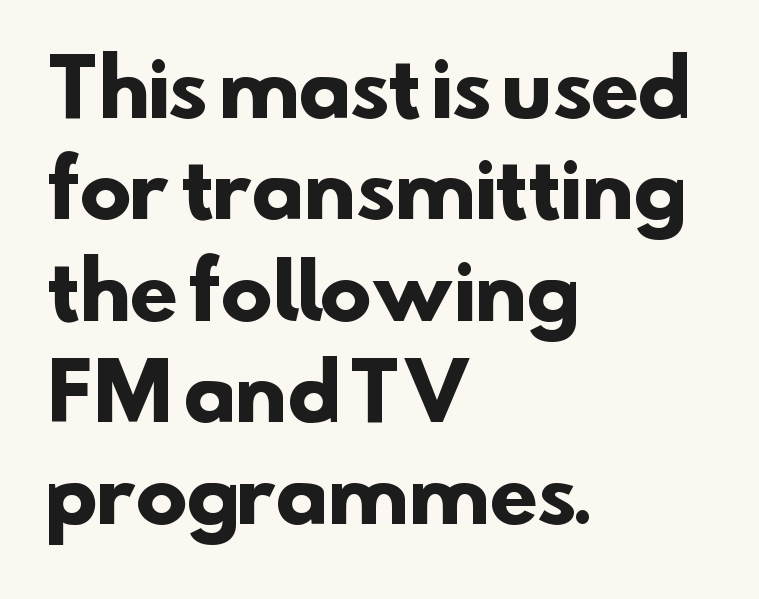
Q: Is the text bold? A: Yes.
Q: Is the typeface a serif or a sans-serif typeface? A: Sans-serif.
Q: Is the text underlined? A: No.
Q: How is the paragraph aligned? A: Left-aligned.
Q: Is the spacing between letters normal or unusually wide? A: Normal.
Q: Is the spacing between lines tight, normal or loose? A: Normal.
Q: Width (condensed, normal, or wide)? A: Normal.
Q: Stroke contrast? A: Low.
Q: x-height? A: Small.
Q: Monospaced? A: No.
